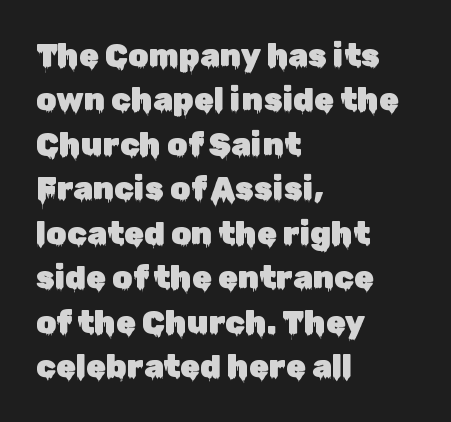
Q: Is the text italic (slanted)? A: No, it is upright.
Q: Is the typeface a serif or a sans-serif typeface? A: Sans-serif.
Q: Is the text underlined? A: No.
Q: How is the paragraph aligned? A: Left-aligned.
Q: Is the spacing between letters normal or unusually wide? A: Normal.
Q: Is the spacing between lines tight, normal or loose? A: Normal.
Q: Width (condensed, normal, or wide)? A: Normal.
Q: Stroke contrast? A: Low.
Q: x-height? A: Medium.
Q: Monospaced? A: No.
